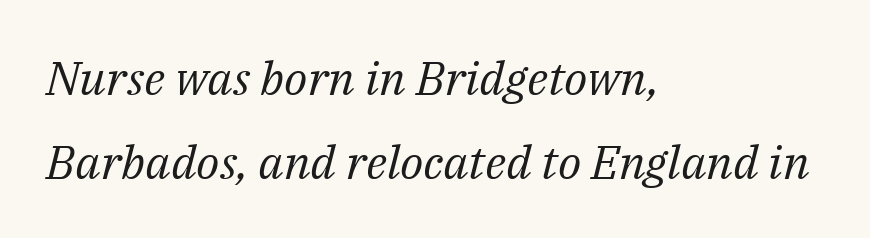
{"serif": "yes", "italic": "yes", "lean": "right", "slant_degrees": 14, "bold": "no", "weight": "regular", "width": "normal", "stroke_contrast": "medium", "x_height": "medium", "monospaced": "no", "underline": "no", "align": "left", "line_spacing_ratio": 1.78, "letter_spacing": "normal", "letter_spacing_em": 0.0, "glyph_px": 47}
